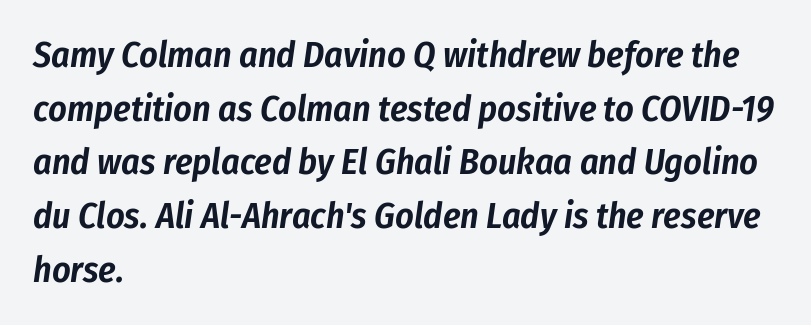
Regarding leading, the lines here are spaced in the standard way. The rendering uses natural spacing where letterforms have individual widths. The letters sit at their default tracking, neither squeezed nor spread. The compositor pushed each line to the left boundary. The face used here has a pronounced slope to its letters.
